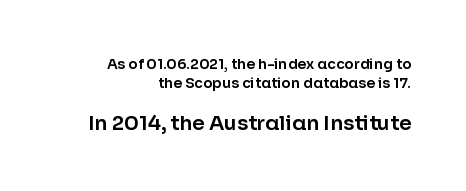
The image shows 20 px text type, upright; set right-aligned, normal line spacing (1.39x), normal letter spacing, not underlined; the second (bottom) block is 1.43x larger.
